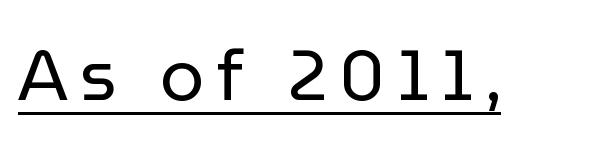
The image shows 71 px regular-weight sans-serif type, upright; set underlined; low stroke contrast and a medium x-height.
